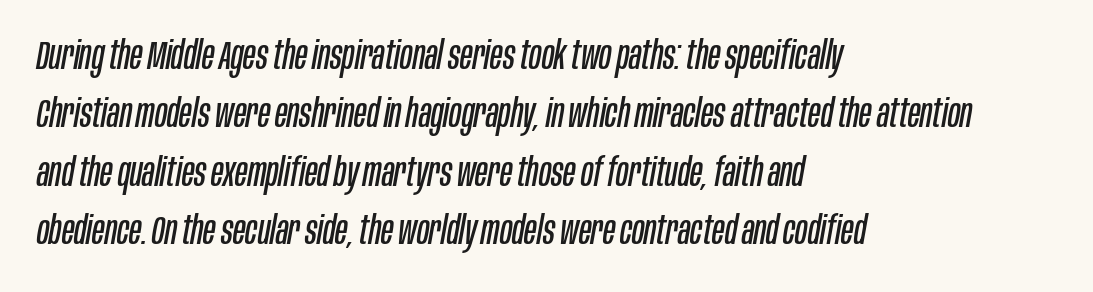
The image shows 40 px regular-weight, condensed type, italic (leaning right); set left-aligned, normal line spacing (1.46x), normal letter spacing, not underlined; low stroke contrast and a large x-height.
